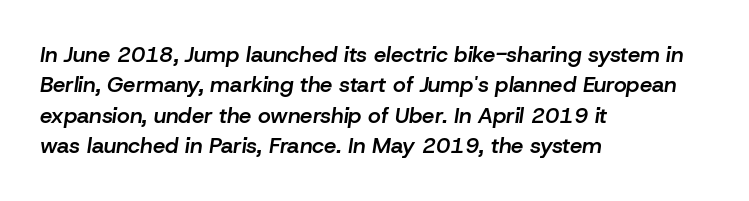
{"italic": "yes", "lean": "right", "slant_degrees": 8, "bold": "semi", "underline": "no", "align": "left", "line_spacing": "normal", "line_spacing_ratio": 1.38, "letter_spacing": "normal", "letter_spacing_em": 0.0, "glyph_px": 22}
